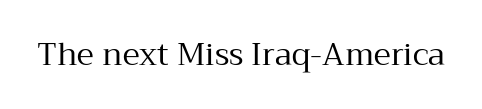
{"serif": "yes", "italic": "no", "bold": "no", "weight": "regular", "width": "normal", "stroke_contrast": "medium", "x_height": "medium", "monospaced": "no", "underline": "no", "letter_spacing": "normal", "letter_spacing_em": 0.0, "glyph_px": 31}
